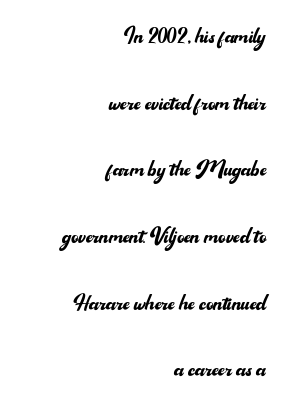
Q: Is the text bold? A: No.
Q: Is the text italic (slanted)? A: Yes.
Q: Is the typeface a serif or a sans-serif typeface? A: Sans-serif.
Q: Is the text underlined? A: No.
Q: How is the paragraph aligned? A: Right-aligned.
Q: Is the spacing between letters normal or unusually wide? A: Normal.
Q: Is the spacing between lines tight, normal or loose? A: Loose.
Q: Width (condensed, normal, or wide)? A: Normal.
Q: Stroke contrast? A: Medium.
Q: x-height? A: Small.
Q: Monospaced? A: No.
